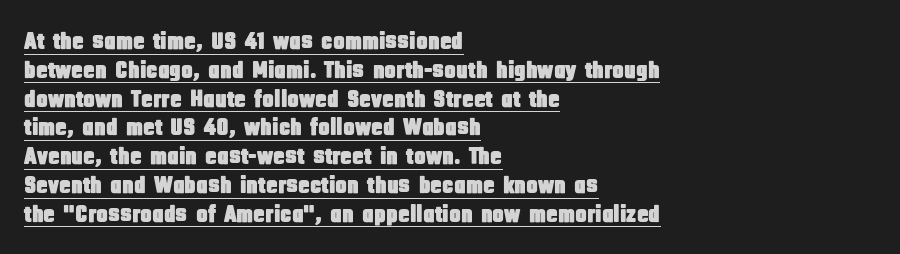
{"italic": "no", "underline": "yes", "align": "left", "line_spacing_ratio": 1.2, "letter_spacing": "normal", "letter_spacing_em": 0.0, "glyph_px": 24}
